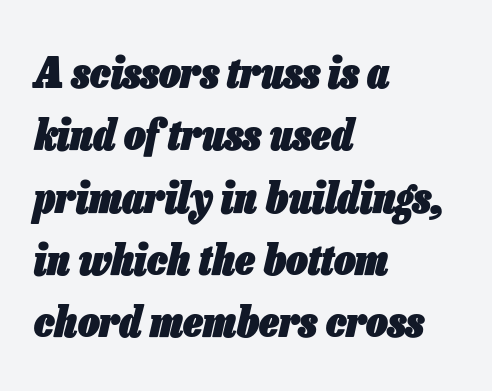
Q: Is the text bold? A: Yes.
Q: Is the text italic (slanted)? A: Yes, it leans right by about 13 degrees.
Q: Is the text underlined? A: No.
Q: How is the paragraph aligned? A: Left-aligned.
Q: Is the spacing between letters normal or unusually wide? A: Normal.
Q: Is the spacing between lines tight, normal or loose? A: Normal.
Q: Width (condensed, normal, or wide)? A: Condensed.
Q: Stroke contrast? A: Low.
Q: x-height? A: Medium.
Q: Monospaced? A: No.
